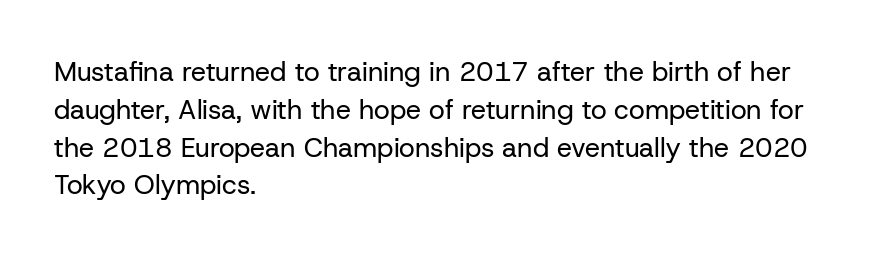
Q: Is the text bold? A: No.
Q: Is the text italic (slanted)? A: No, it is upright.
Q: Is the text underlined? A: No.
Q: How is the paragraph aligned? A: Left-aligned.
Q: Is the spacing between letters normal or unusually wide? A: Normal.
Q: Is the spacing between lines tight, normal or loose? A: Normal.
